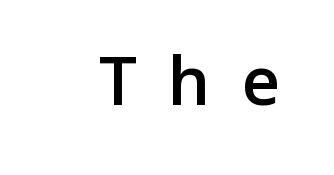
The image shows 67 px semibold sans-serif type, upright; set unusually wide letter spacing (+0.47 em), not underlined; low stroke contrast and a medium x-height.
